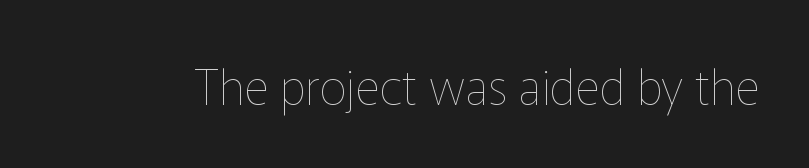
{"italic": "no", "bold": "no", "weight": "thin", "width": "normal", "stroke_contrast": "low", "x_height": "medium", "monospaced": "no", "underline": "no", "letter_spacing": "normal", "letter_spacing_em": 0.0, "glyph_px": 48}
